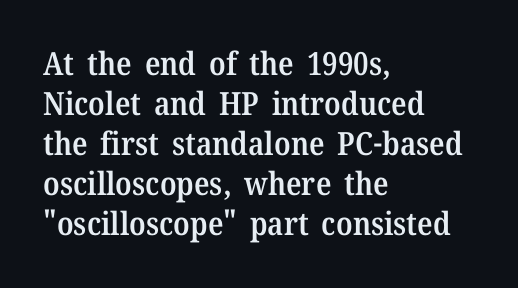
This rendering leaves character spacing at its baseline value. What weight is shown? A semibold, between regular and bold. This is serif lettering, the kind often seen in printed books. Horizontal alignment here is leftward, the default for most running prose. Quick note: not italic, upright.
